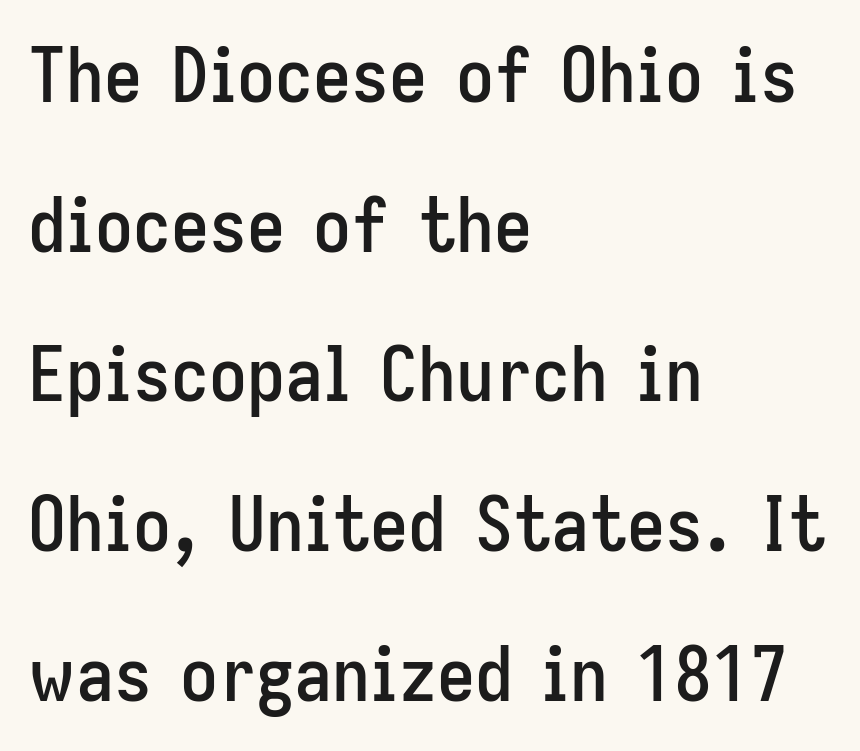
Stroke terminals: plain, sans-serif. A roman cut, with each character standing at attention. This rendering features lettering with no underline. The letterforms sit shoulder to shoulder at normal distance.
